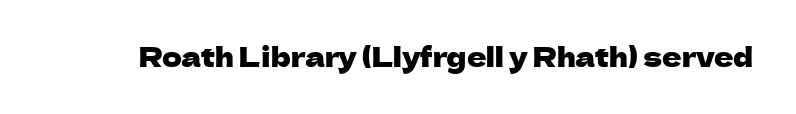
Q: Is the text italic (slanted)? A: No, it is upright.
Q: Is the text underlined? A: No.
Q: Is the spacing between letters normal or unusually wide? A: Normal.
